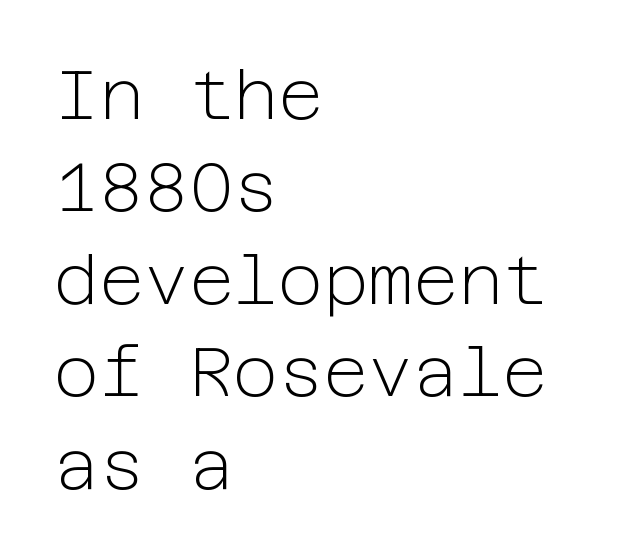
The image shows 69 px light sans-serif type, upright; set left-aligned, normal line spacing (1.34x), normal letter spacing, not underlined; low stroke contrast and a medium x-height.
